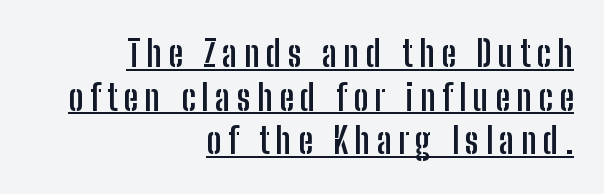
The string is rendered with underlining switched on. Plenty of ink on the page — the face is bold. The type sits square on the baseline with zero lean. A flush-right, rag-left setting is used for this passage. Unlike a traditional serif, this face leaves its strokes unadorned.
